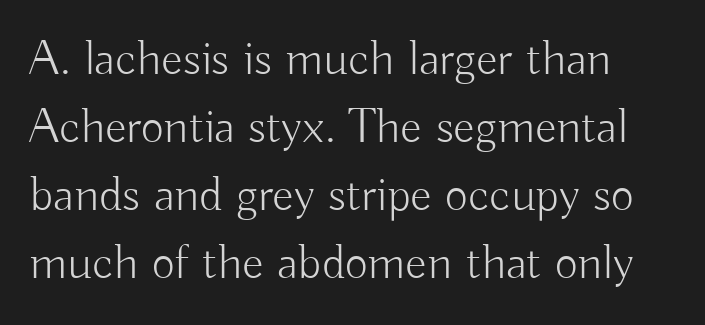
Q: Is the text bold? A: No.
Q: Is the text italic (slanted)? A: No, it is upright.
Q: Is the typeface a serif or a sans-serif typeface? A: Sans-serif.
Q: Is the text underlined? A: No.
Q: How is the paragraph aligned? A: Left-aligned.
Q: Is the spacing between letters normal or unusually wide? A: Normal.
Q: Is the spacing between lines tight, normal or loose? A: Normal.
Q: Width (condensed, normal, or wide)? A: Normal.
Q: Stroke contrast? A: Low.
Q: x-height? A: Small.
Q: Monospaced? A: No.
